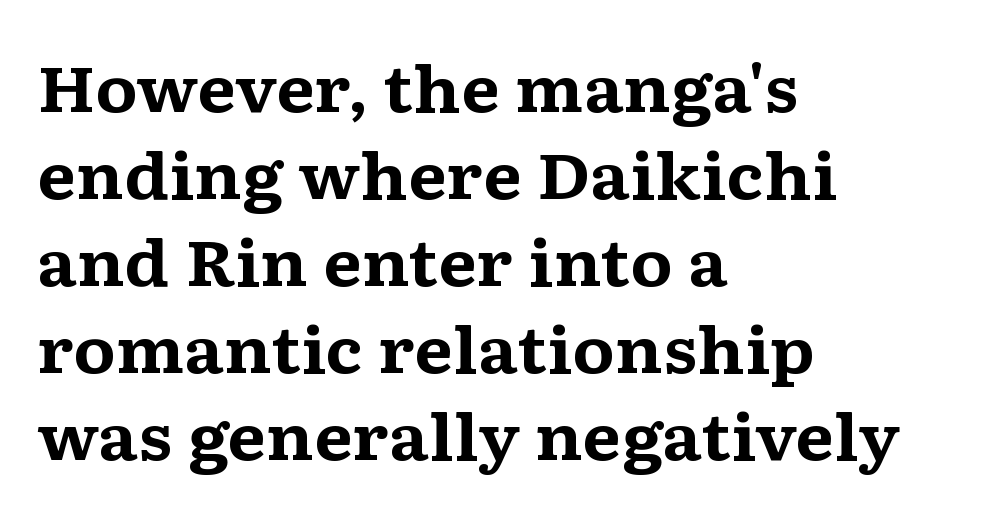
One-word summary of the alignment: left. The font is running at its bold setting. Honestly, the letter spacing is just normal — you wouldn't notice it. The rows are spaced the way most documents space them. Varying glyph widths throughout — classic text-font behaviour. This sample uses an upright cut, with every glyph sitting square on the baseline.
